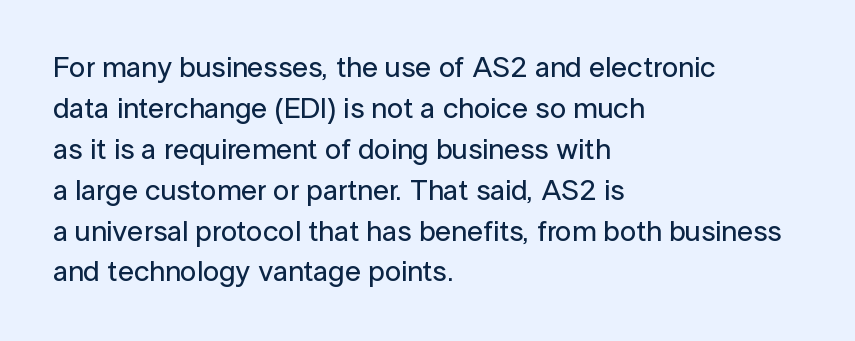
The image shows 29 px sans-serif type, upright; set left-aligned, normal line spacing (1.41x), normal letter spacing, not underlined; low stroke contrast and a medium x-height.
